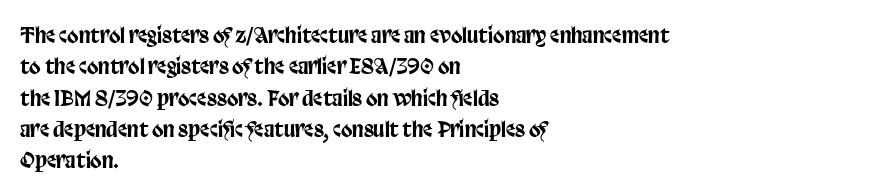
The image shows 21 px text type, upright; set left-aligned, normal line spacing (1.49x), normal letter spacing, not underlined.
